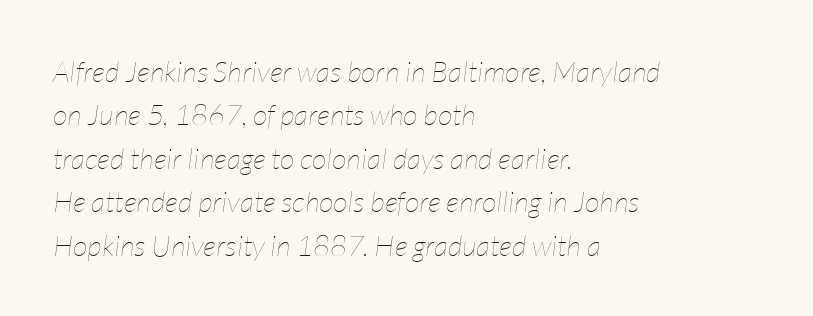
Posture: slanted. The letterforms sit shoulder to shoulder at normal distance. Leading: standard. The letters advance in unequal steps, a hallmark of proportional type. Bold? No — there's no thickening of the strokes. Only glyphs here, with clear space below each row.
